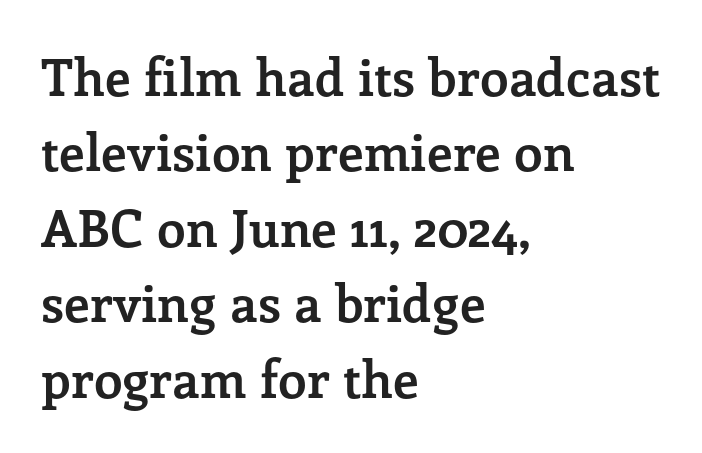
The image shows 51 px semibold serif type, upright; set left-aligned, normal line spacing (1.48x), normal letter spacing, not underlined; low stroke contrast and a medium x-height.
